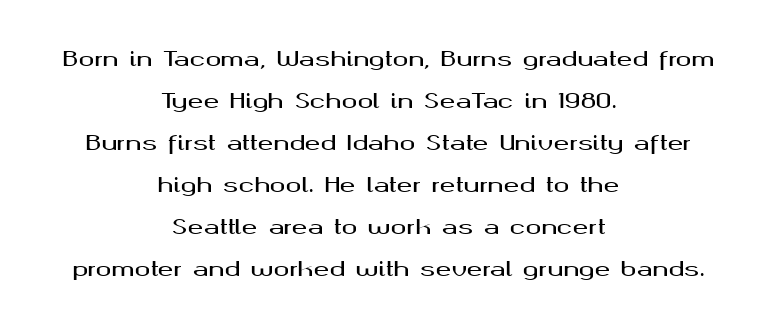
{"italic": "no", "underline": "no", "align": "center", "line_spacing": "loose", "line_spacing_ratio": 2.0, "letter_spacing": "normal", "letter_spacing_em": 0.0, "glyph_px": 21}
